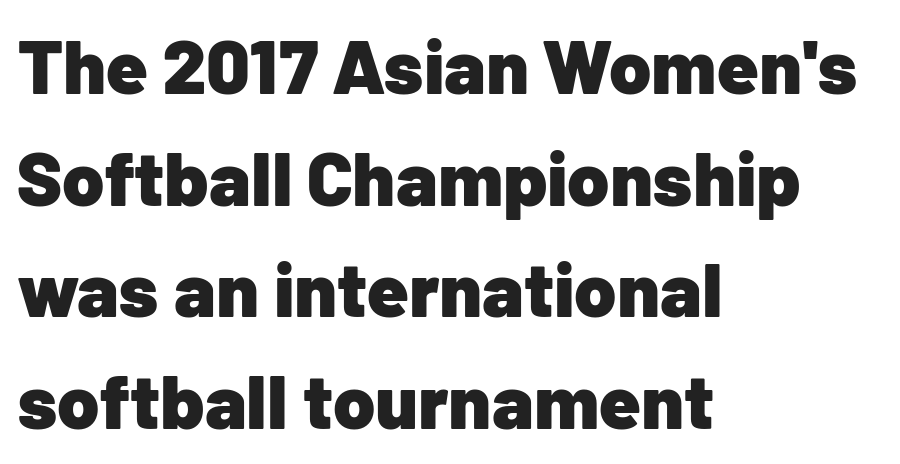
The image shows 76 px heavy sans-serif type, upright; set left-aligned, normal line spacing (1.47x), normal letter spacing, not underlined; low stroke contrast and a medium x-height.
